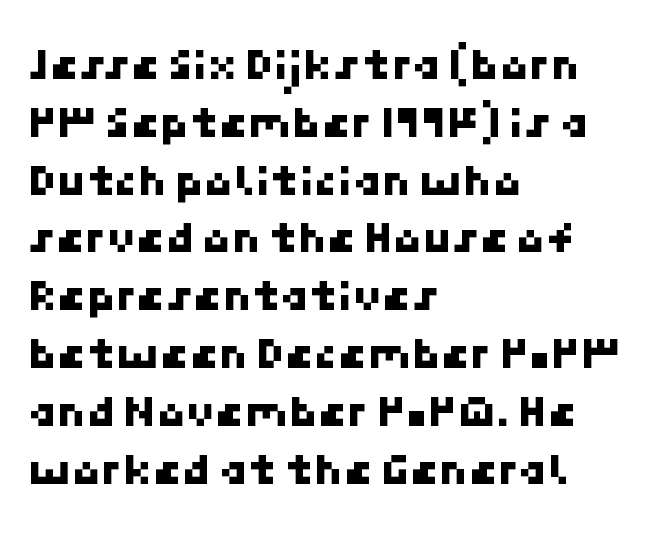
{"serif": "no", "width": "normal", "stroke_contrast": "low", "x_height": "medium", "underline": "no", "align": "left", "line_spacing_ratio": 1.23, "letter_spacing": "normal", "letter_spacing_em": 0.0, "glyph_px": 47}
